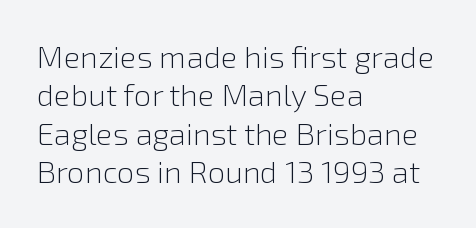
{"serif": "no", "italic": "no", "bold": "no", "weight": "light", "width": "normal", "stroke_contrast": "low", "x_height": "medium", "monospaced": "no", "underline": "no", "align": "left", "line_spacing_ratio": 1.24, "letter_spacing": "normal", "letter_spacing_em": 0.0, "glyph_px": 31}
